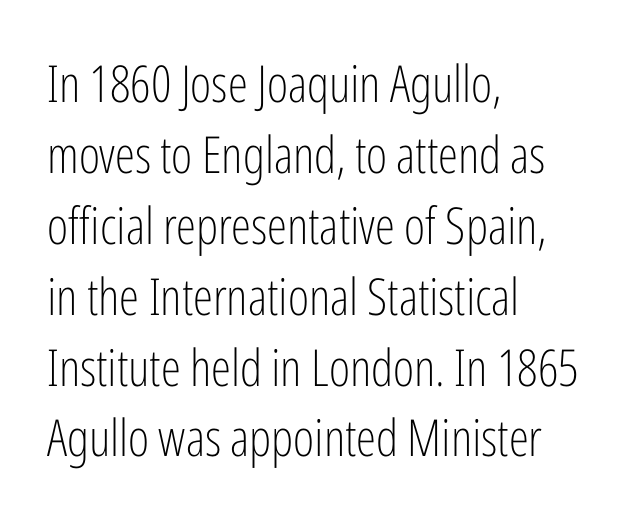
{"serif": "no", "italic": "no", "bold": "no", "weight": "light", "width": "condensed", "stroke_contrast": "low", "x_height": "medium", "monospaced": "no", "underline": "no", "align": "left", "line_spacing": "normal", "line_spacing_ratio": 1.39, "letter_spacing": "normal", "letter_spacing_em": 0.0, "glyph_px": 51}
